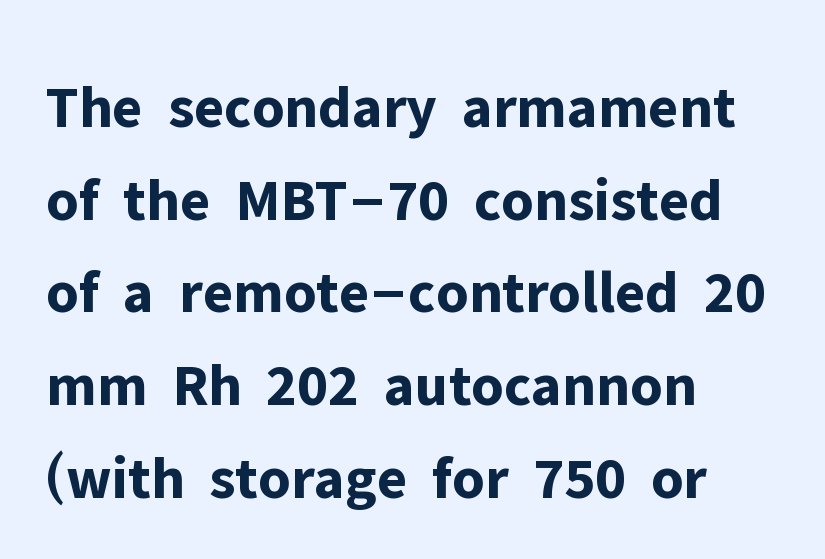
The passage shown is not underscored anywhere. The face used here is rendered with its standard letterfit. Do the characters align in a grid? No, the font is proportional. Leading matches the norm, producing a regular column. The passage shown is typeset with a sans-serif family.
